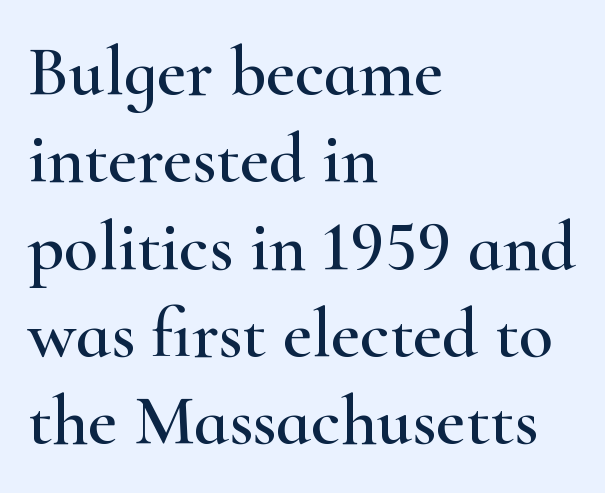
{"serif": "yes", "italic": "no", "width": "wide", "stroke_contrast": "high", "x_height": "small", "monospaced": "no", "underline": "no", "align": "left", "line_spacing_ratio": 1.23, "letter_spacing": "normal", "letter_spacing_em": 0.0, "glyph_px": 71}
